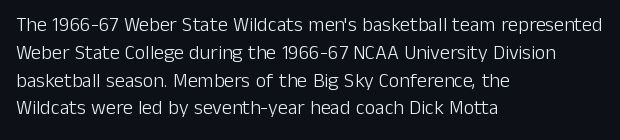
Q: Is the text bold? A: No.
Q: Is the text italic (slanted)? A: No, it is upright.
Q: Is the text underlined? A: No.
Q: How is the paragraph aligned? A: Left-aligned.
Q: Is the spacing between letters normal or unusually wide? A: Normal.
Q: Is the spacing between lines tight, normal or loose? A: Normal.
